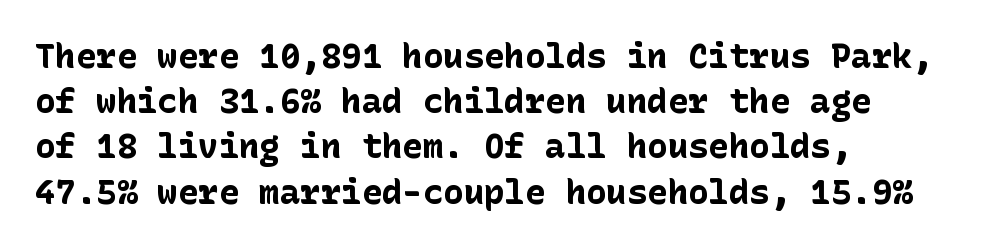
The image shows 34 px bold sans-serif type, upright; set left-aligned, normal line spacing (1.33x), normal letter spacing, not underlined; low stroke contrast and a medium x-height.
